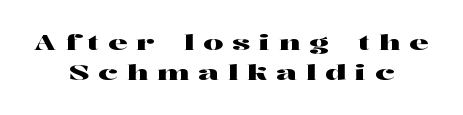
{"italic": "no", "underline": "no", "align": "center", "line_spacing": "normal", "line_spacing_ratio": 1.38, "letter_spacing": "wide", "letter_spacing_em": 0.42, "glyph_px": 22}
